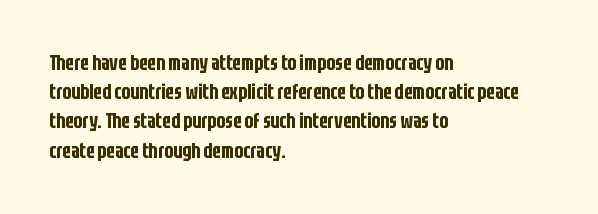
Each word holds together tightly as a unit, with standard inter-letter gaps. Left-aligned paragraph, ragged on the right. The vertical gap from one line to the next is medium. Nope, not italic — everything's standing straight. Check the space under the baseline: it is left empty.
